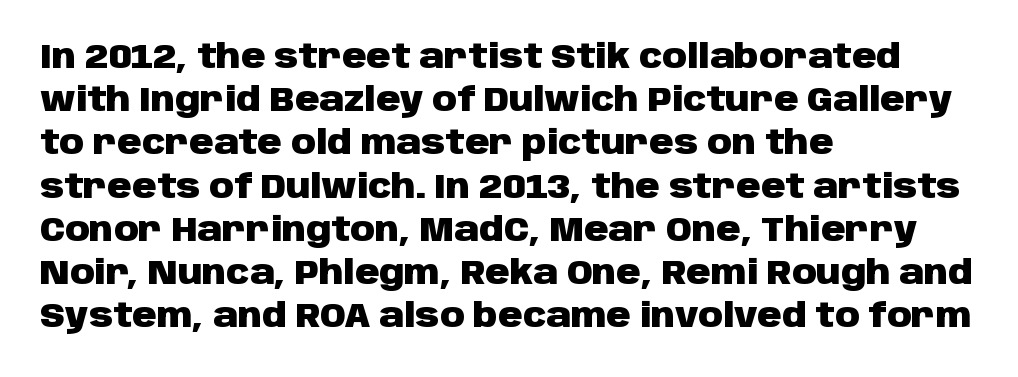
{"serif": "no", "italic": "no", "bold": "yes", "weight": "heavy", "width": "normal", "stroke_contrast": "low", "x_height": "large", "monospaced": "no", "underline": "no", "align": "left", "line_spacing": "normal", "line_spacing_ratio": 1.27, "letter_spacing": "normal", "letter_spacing_em": 0.0, "glyph_px": 34}
